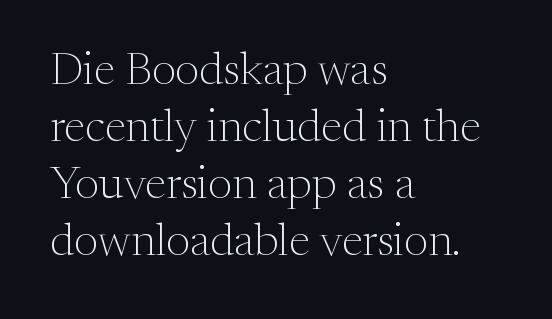
Q: Is the text bold? A: No.
Q: Is the text italic (slanted)? A: No, it is upright.
Q: Is the typeface a serif or a sans-serif typeface? A: Serif.
Q: Is the text underlined? A: No.
Q: How is the paragraph aligned? A: Left-aligned.
Q: Is the spacing between letters normal or unusually wide? A: Normal.
Q: Width (condensed, normal, or wide)? A: Normal.
Q: Stroke contrast? A: Medium.
Q: x-height? A: Medium.
Q: Monospaced? A: No.
